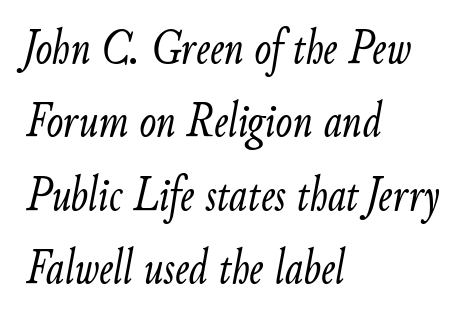
The image shows 50 px light, condensed type, italic (leaning right); set left-aligned, normal line spacing (1.47x), normal letter spacing, not underlined; low stroke contrast and a small x-height.
